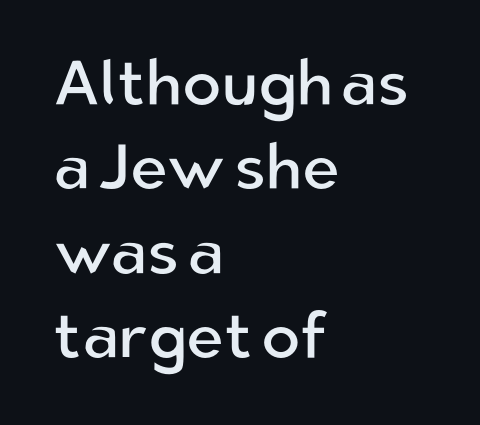
The image shows 64 px regular-weight sans-serif type, upright; set left-aligned, normal line spacing (1.32x), normal letter spacing, not underlined; low stroke contrast and a medium x-height.
